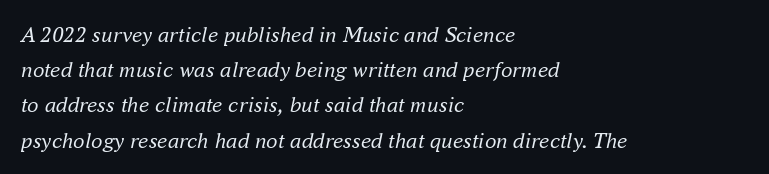
Q: Is the text bold? A: No.
Q: Is the text italic (slanted)? A: Yes, it leans right by about 16 degrees.
Q: Is the text underlined? A: No.
Q: How is the paragraph aligned? A: Left-aligned.
Q: Is the spacing between letters normal or unusually wide? A: Normal.
Q: Is the spacing between lines tight, normal or loose? A: Normal.
